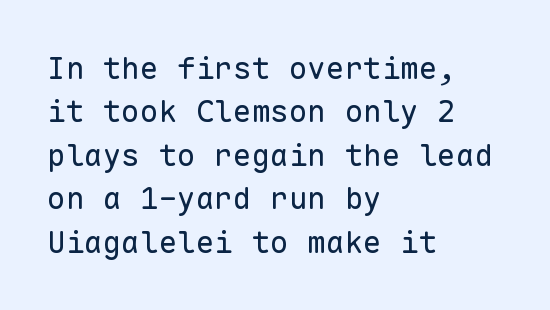
Q: Is the text bold? A: No.
Q: Is the text italic (slanted)? A: No, it is upright.
Q: Is the typeface a serif or a sans-serif typeface? A: Sans-serif.
Q: Is the text underlined? A: No.
Q: How is the paragraph aligned? A: Left-aligned.
Q: Is the spacing between letters normal or unusually wide? A: Normal.
Q: Is the spacing between lines tight, normal or loose? A: Normal.
Q: Width (condensed, normal, or wide)? A: Normal.
Q: Stroke contrast? A: Low.
Q: x-height? A: Medium.
Q: Monospaced? A: Yes.
